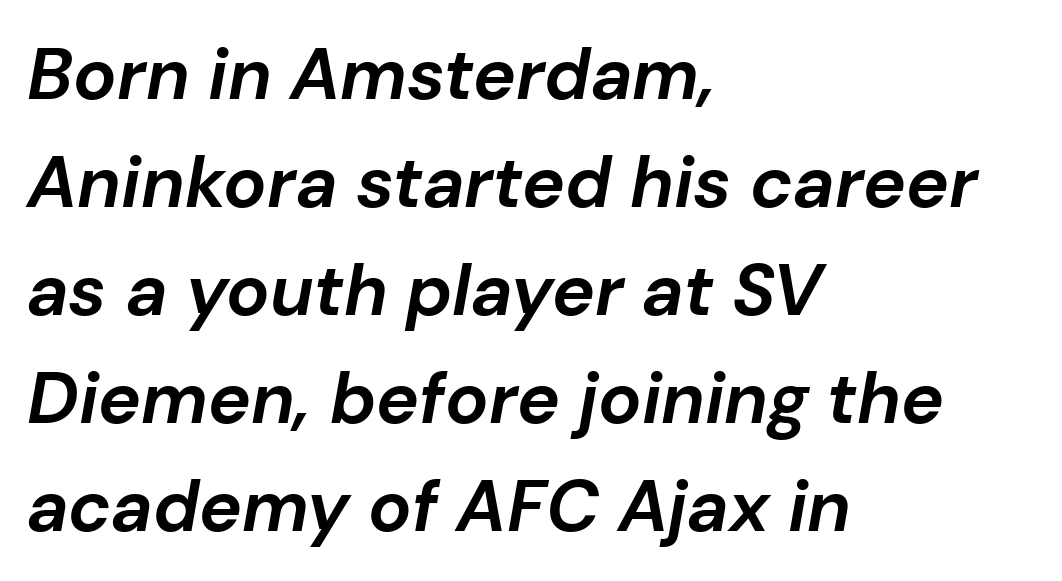
The image shows 72 px bold type, italic (leaning right); set left-aligned, normal line spacing (1.5x), normal letter spacing, not underlined; low stroke contrast and a medium x-height.
